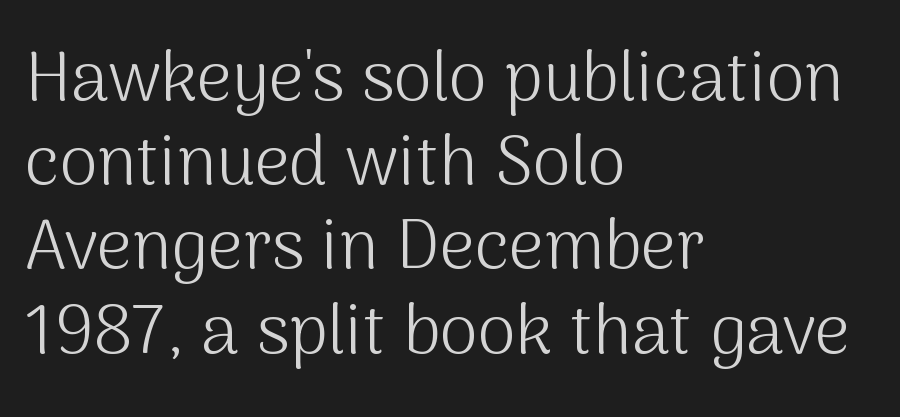
The image shows 69 px light sans-serif type, upright; set left-aligned, line spacing 1.22x, normal letter spacing, not underlined; medium stroke contrast and a medium x-height.
